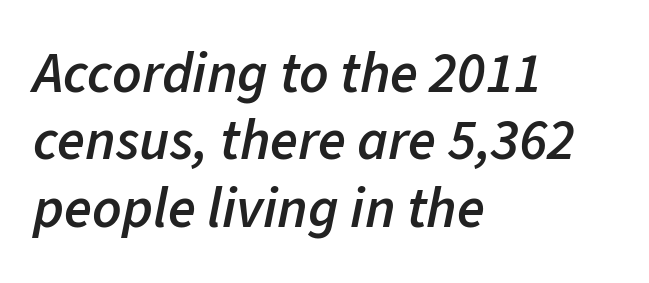
This is oblique type, the kind used for emphasis or titles. These lines are rendered in a variable-pitch font. Just letters on the line, the space beneath them empty. Notice how the passage keeps a crisp vertical edge on the left only.
